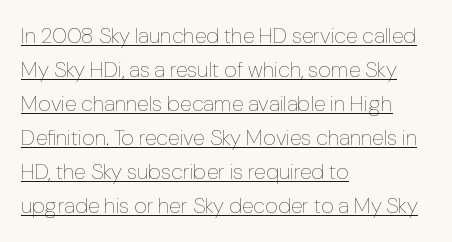
Q: Is the text bold? A: No.
Q: Is the text italic (slanted)? A: No, it is upright.
Q: Is the text underlined? A: Yes.
Q: How is the paragraph aligned? A: Left-aligned.
Q: Is the spacing between letters normal or unusually wide? A: Normal.
Q: Is the spacing between lines tight, normal or loose? A: Normal.
